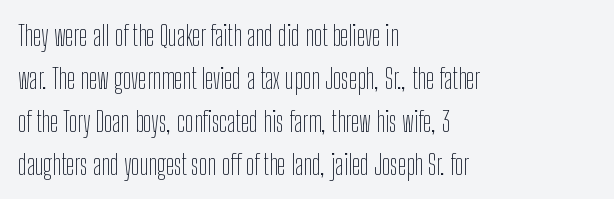
Q: Is the text bold? A: No.
Q: Is the text italic (slanted)? A: No, it is upright.
Q: Is the typeface a serif or a sans-serif typeface? A: Sans-serif.
Q: Is the text underlined? A: No.
Q: How is the paragraph aligned? A: Left-aligned.
Q: Is the spacing between letters normal or unusually wide? A: Normal.
Q: Is the spacing between lines tight, normal or loose? A: Normal.
Q: Width (condensed, normal, or wide)? A: Condensed.
Q: Stroke contrast? A: Low.
Q: x-height? A: Medium.
Q: Monospaced? A: No.
